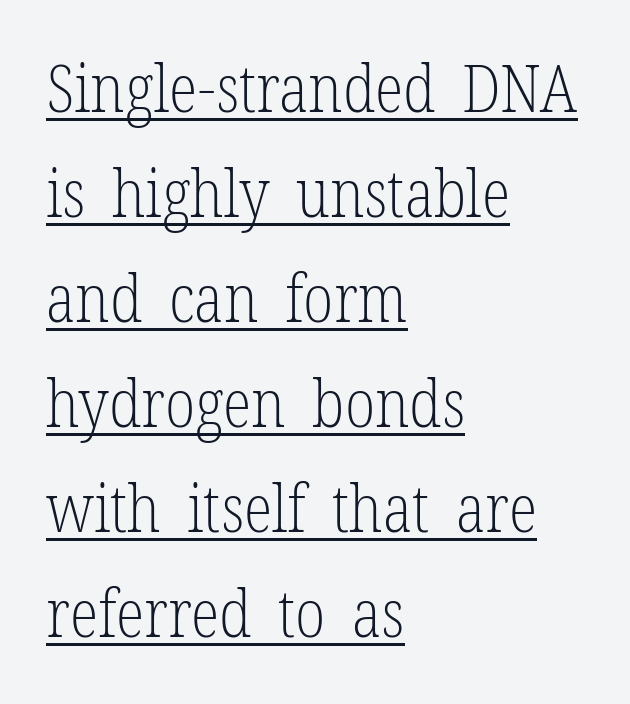
The image shows 66 px light, condensed serif type, upright; set left-aligned, normal line spacing (1.59x), normal letter spacing, underlined; low stroke contrast and a medium x-height.
